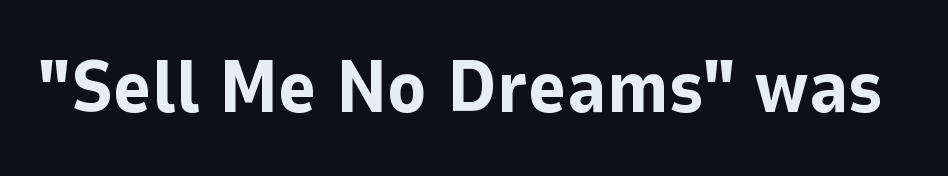
It's the straight-up-and-down kind of type. Here the designer chose a conventional face with non-uniform glyph widths. Standard letterfit; no display-style spreading of the glyphs. Lines of text with bare space underneath. Strong, thick strokes mark this as bold type. The font family rendered here belongs to the sans-serif group.
